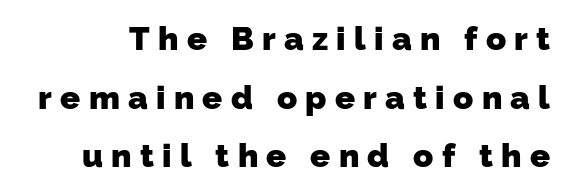
Spacing verdict: proportional, widths tailored to each character. The rendering uses a bold face; every stroke is thick and dark. Anything drawn beneath the words? Only blank space. Examine the stroke ends and you'll find no serifs. Is the letter spacing exaggerated? Yes — the characters are pushed far apart.
